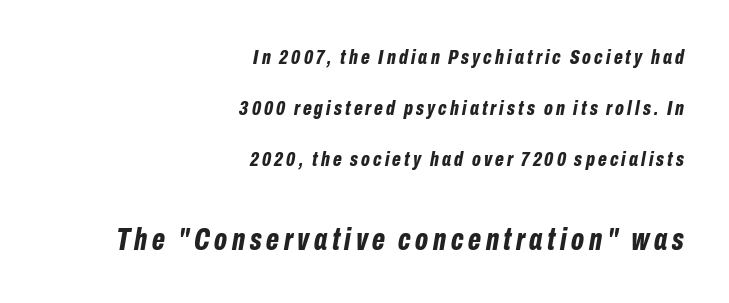
{"italic": "yes", "lean": "right", "slant_degrees": 10, "bold": "yes", "weight": "bold", "width": "condensed", "stroke_contrast": "low", "x_height": "medium", "monospaced": "no", "underline": "no", "align": "right", "line_spacing": "loose", "line_spacing_ratio": 2.42, "larger_block": "second", "size_ratio": 1.48, "glyph_px": 31}
